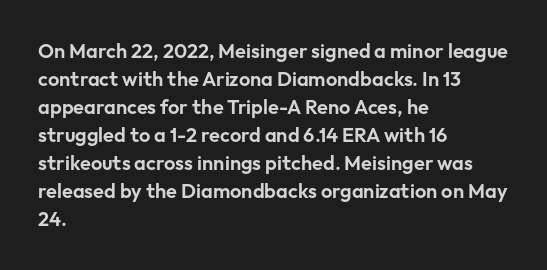
{"italic": "no", "underline": "no", "align": "left", "line_spacing": "normal", "line_spacing_ratio": 1.4, "letter_spacing": "normal", "letter_spacing_em": 0.0, "glyph_px": 20}
